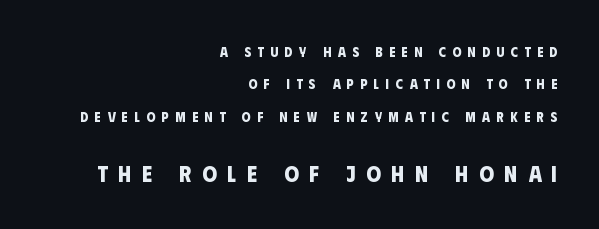
The image shows 23 px bold type; set right-aligned, loose line spacing (2.32x), unusually wide letter spacing (+0.47 em), not underlined; the second (bottom) block is 1.64x larger.
